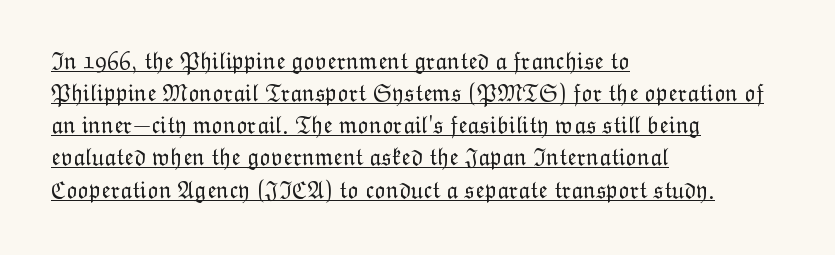
The image shows 24 px text type, upright; set left-aligned, normal line spacing (1.34x), normal letter spacing, underlined.
